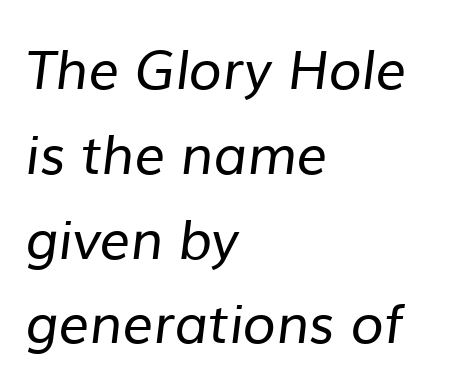
The image shows 54 px regular-weight sans-serif type; set left-aligned, normal line spacing (1.57x), normal letter spacing, not underlined; low stroke contrast and a medium x-height.
